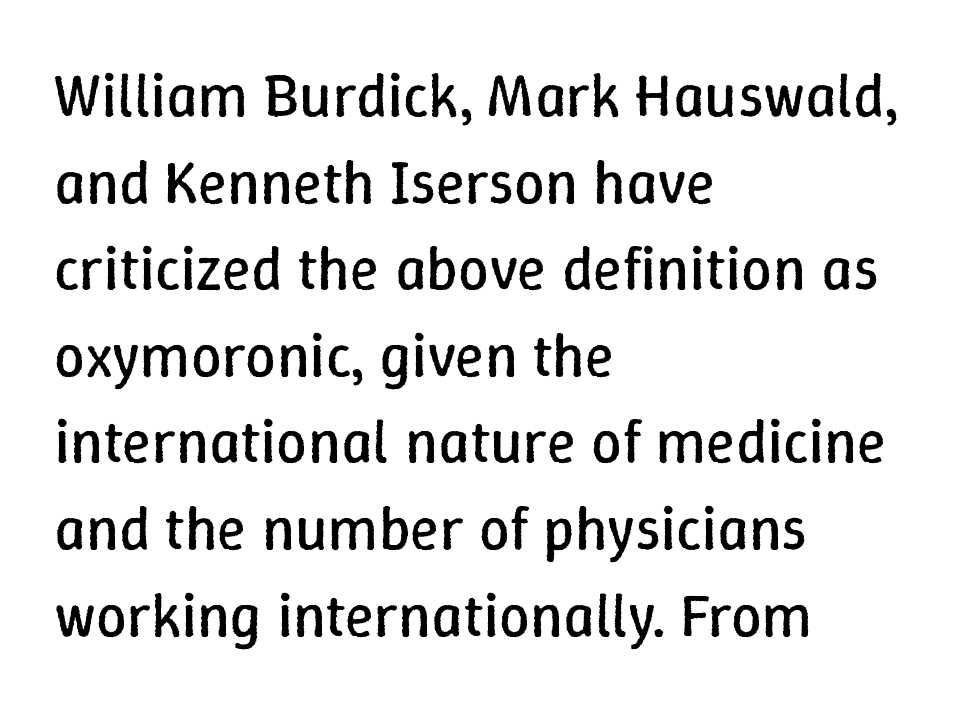
The image shows 61 px regular-weight type, upright; set left-aligned, normal line spacing (1.42x), normal letter spacing, not underlined; low stroke contrast and a medium x-height.
